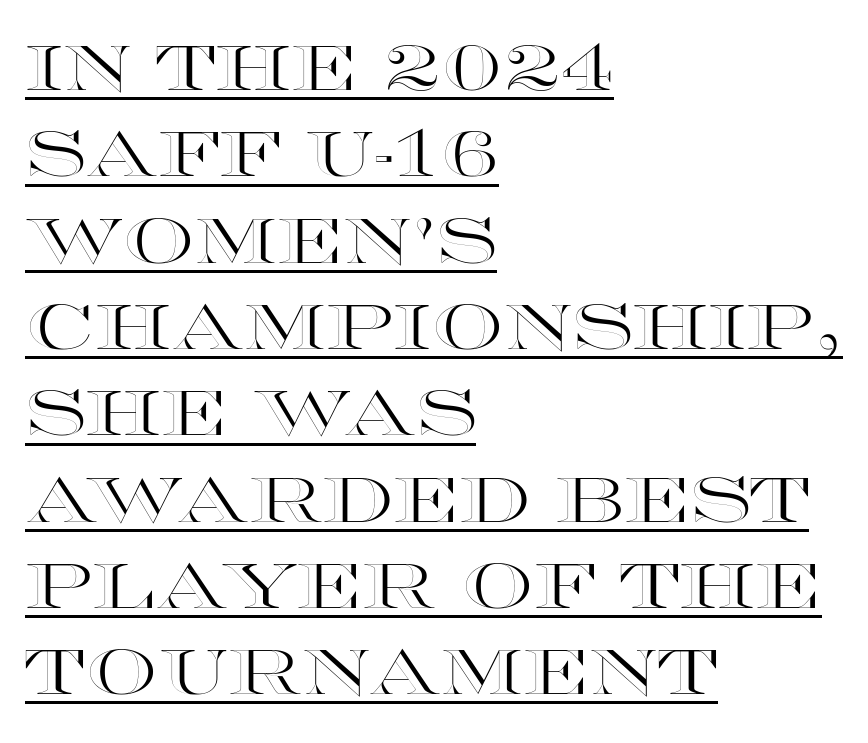
Q: Is the text italic (slanted)? A: No, it is upright.
Q: Is the text underlined? A: Yes.
Q: How is the paragraph aligned? A: Left-aligned.
Q: Is the spacing between letters normal or unusually wide? A: Normal.
Q: Is the spacing between lines tight, normal or loose? A: Normal.
Q: Width (condensed, normal, or wide)? A: Wide.
Q: x-height? A: Large.
Q: Monospaced? A: No.
